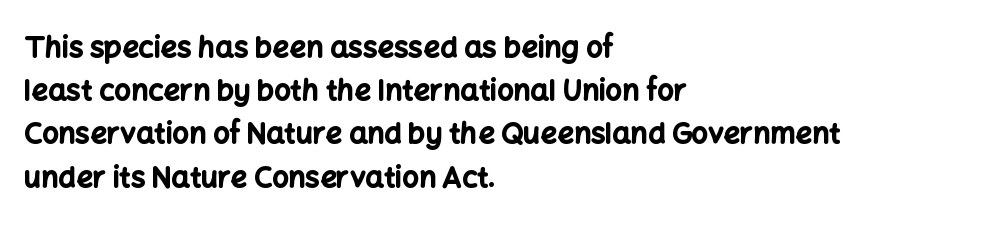
{"serif": "no", "italic": "no", "bold": "yes", "weight": "bold", "width": "normal", "stroke_contrast": "low", "x_height": "medium", "monospaced": "no", "underline": "no", "align": "left", "line_spacing": "normal", "line_spacing_ratio": 1.49, "letter_spacing": "normal", "letter_spacing_em": 0.0, "glyph_px": 29}
